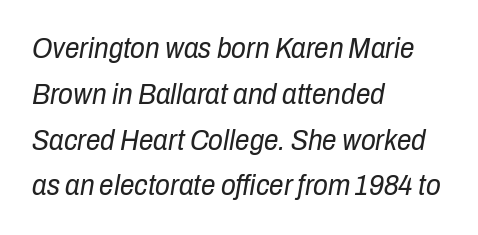
Q: Is the text bold? A: No.
Q: Is the text italic (slanted)? A: Yes, it leans right by about 10 degrees.
Q: Is the text underlined? A: No.
Q: How is the paragraph aligned? A: Left-aligned.
Q: Is the spacing between letters normal or unusually wide? A: Normal.
Q: Is the spacing between lines tight, normal or loose? A: Normal.
Q: Width (condensed, normal, or wide)? A: Condensed.
Q: Stroke contrast? A: Low.
Q: x-height? A: Medium.
Q: Monospaced? A: No.
